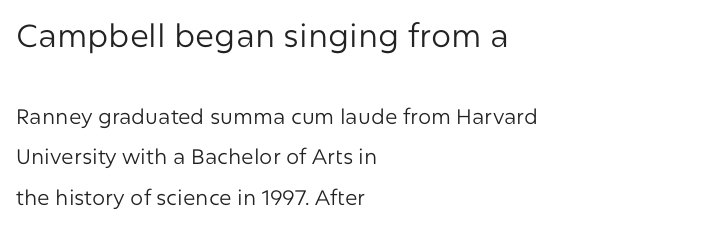
Nobody touched the tracking dial on this one. Posture: vertical. These lines stack with their left ends in a neat column. Words float on clear page, feet unadorned. Do the characters align in a grid? No, the font is proportional. In terms of leading, this rendering errs on the spacious side.
